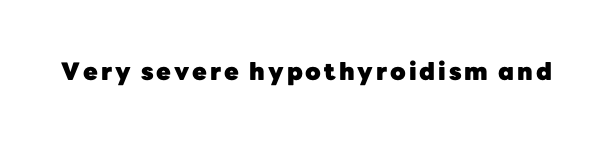
{"italic": "no", "bold": "yes", "underline": "no", "glyph_px": 24}
